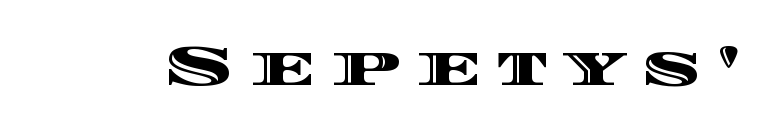
{"italic": "no", "width": "wide", "x_height": "large", "monospaced": "no", "underline": "no", "letter_spacing": "wide", "letter_spacing_em": 0.26, "glyph_px": 56}
